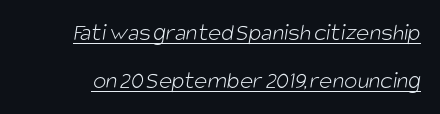
Q: Is the text bold? A: No.
Q: Is the text underlined? A: Yes.
Q: Is the spacing between letters normal or unusually wide? A: Normal.
Q: Is the spacing between lines tight, normal or loose? A: Loose.
